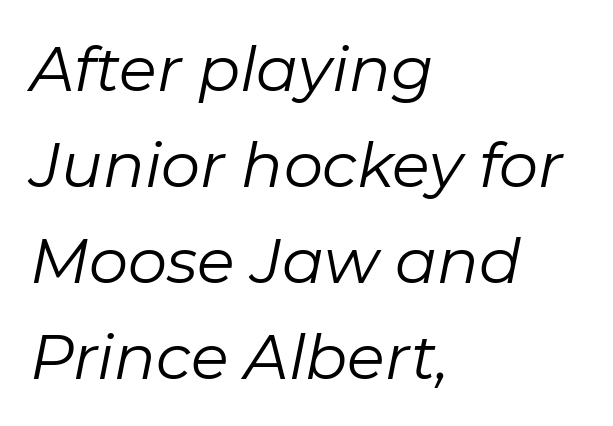
The image shows 62 px regular-weight type, italic (leaning right); set left-aligned, normal line spacing (1.55x), normal letter spacing, not underlined; low stroke contrast and a medium x-height.
